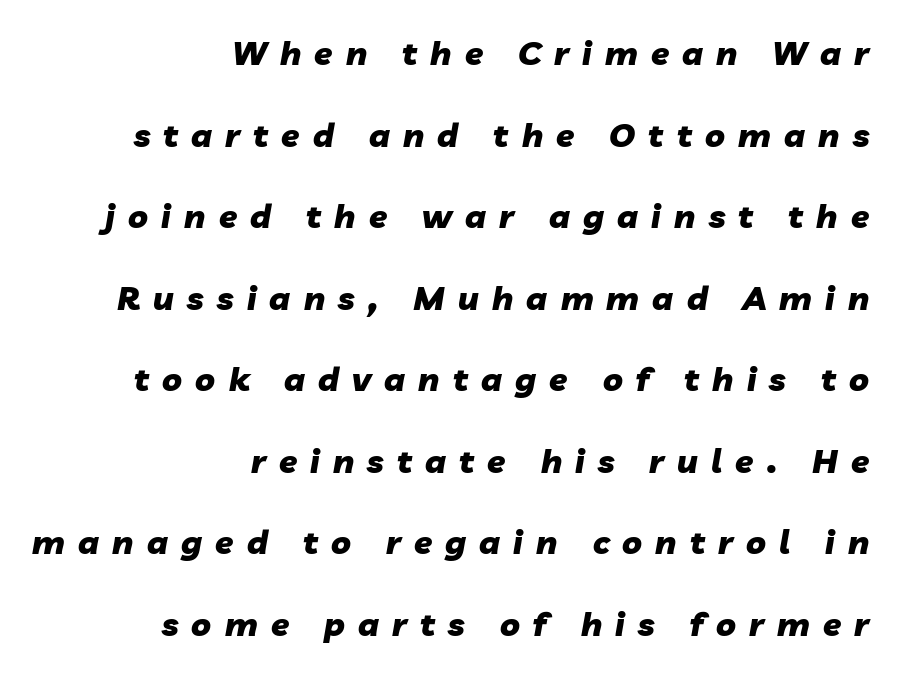
Tracking value appears strongly positive — letters spread wide. A typesetter would call this proportional, since set widths differ per character. Rendered with sloped, italic letterforms. Decoration check: the copy has no underline. Horizontally, the lines are justified to the trailing edge only.
